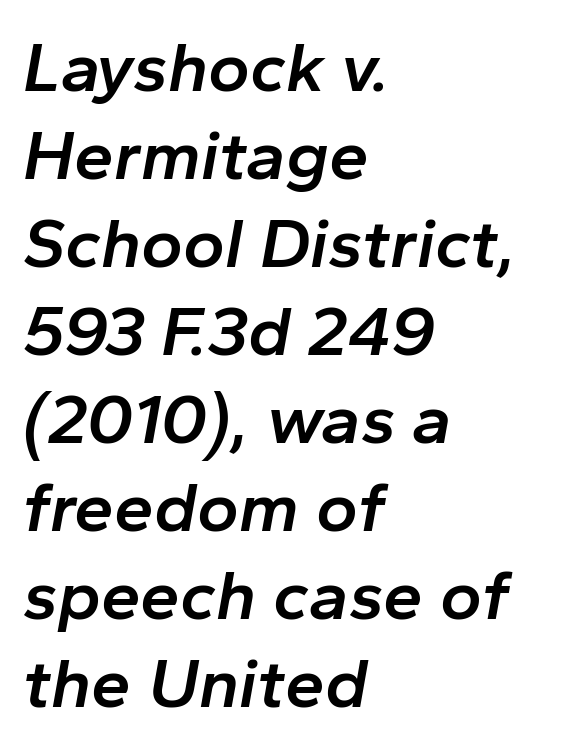
The image shows 71 px semibold type, italic (leaning right); set left-aligned, line spacing 1.24x, normal letter spacing, not underlined; low stroke contrast and a medium x-height.
